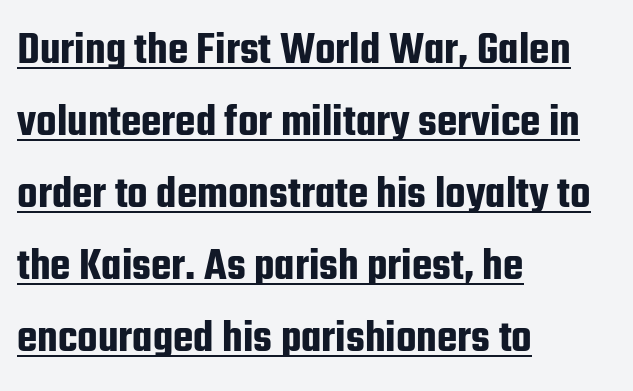
Varying glyph widths throughout — classic text-font behaviour. Quick note: underline on. The rows are spaced the way most documents space them. Where is the straight margin? On the left. Does extra space separate the letters? No, they use regular spacing. A typesetter would mark this as roman, not italic.
